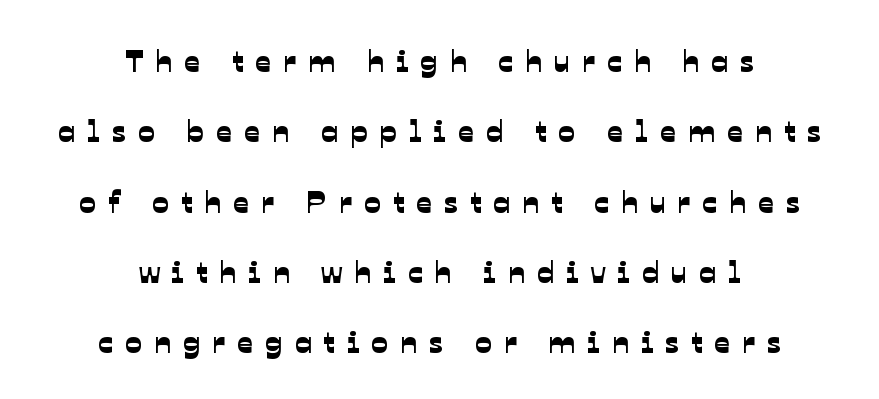
The image shows 31 px sans-serif type; set centered, loose line spacing (2.27x), unusually wide letter spacing (+0.39 em), not underlined; low stroke contrast and a medium x-height.
